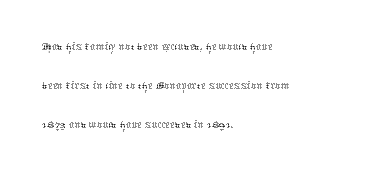
The image shows 27 px text type, upright; set left-aligned, normal line spacing (1.44x), normal letter spacing, not underlined.
